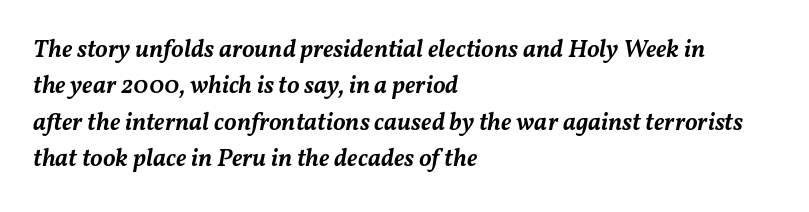
{"italic": "yes", "lean": "right", "slant_degrees": 11, "bold": "semi", "underline": "no", "align": "left", "line_spacing": "normal", "line_spacing_ratio": 1.46, "letter_spacing": "normal", "letter_spacing_em": 0.0, "glyph_px": 25}
